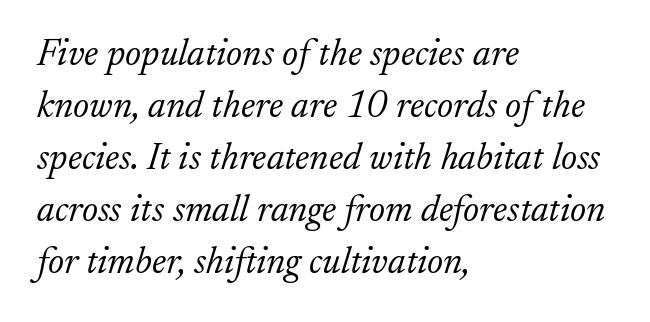
{"serif": "yes", "italic": "yes", "lean": "right", "slant_degrees": 17, "bold": "no", "weight": "light", "width": "normal", "stroke_contrast": "low", "x_height": "small", "monospaced": "no", "underline": "no", "align": "left", "line_spacing": "normal", "line_spacing_ratio": 1.37, "letter_spacing": "normal", "letter_spacing_em": 0.0, "glyph_px": 38}
